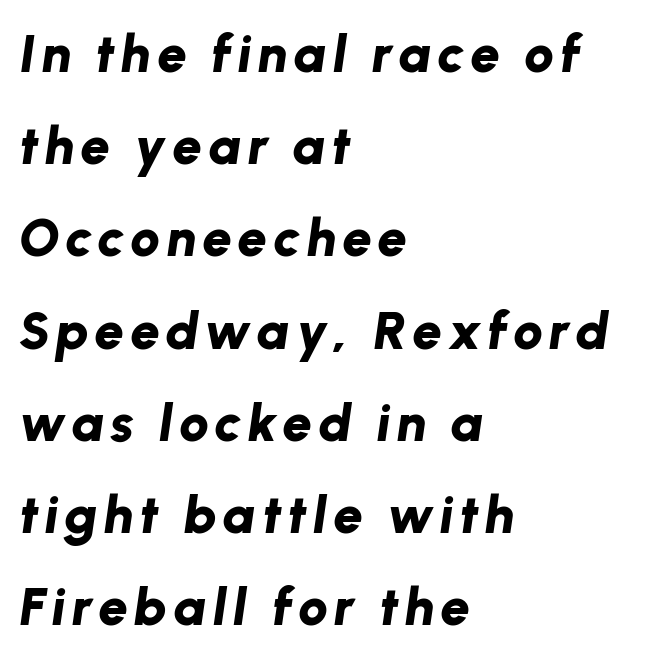
In terms of weight, the rendering is a true, heavy bold. In terms of posture, this sample is oblique. Nobody drew a line under any word here. Horizontal alignment here is leftward, the default for most running prose.
